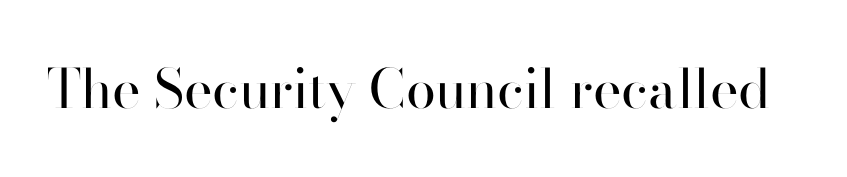
Q: Is the text bold? A: No.
Q: Is the text italic (slanted)? A: No, it is upright.
Q: Is the typeface a serif or a sans-serif typeface? A: Sans-serif.
Q: Is the text underlined? A: No.
Q: Is the spacing between letters normal or unusually wide? A: Normal.
Q: Width (condensed, normal, or wide)? A: Normal.
Q: Stroke contrast? A: High.
Q: x-height? A: Small.
Q: Monospaced? A: No.
